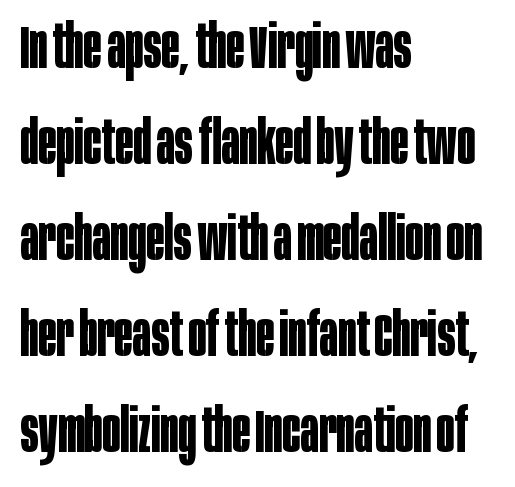
Q: Is the text bold? A: Yes.
Q: Is the text italic (slanted)? A: No, it is upright.
Q: Is the typeface a serif or a sans-serif typeface? A: Sans-serif.
Q: Is the text underlined? A: No.
Q: How is the paragraph aligned? A: Left-aligned.
Q: Is the spacing between letters normal or unusually wide? A: Normal.
Q: Is the spacing between lines tight, normal or loose? A: Normal.
Q: Width (condensed, normal, or wide)? A: Condensed.
Q: Stroke contrast? A: Low.
Q: x-height? A: Large.
Q: Monospaced? A: No.
